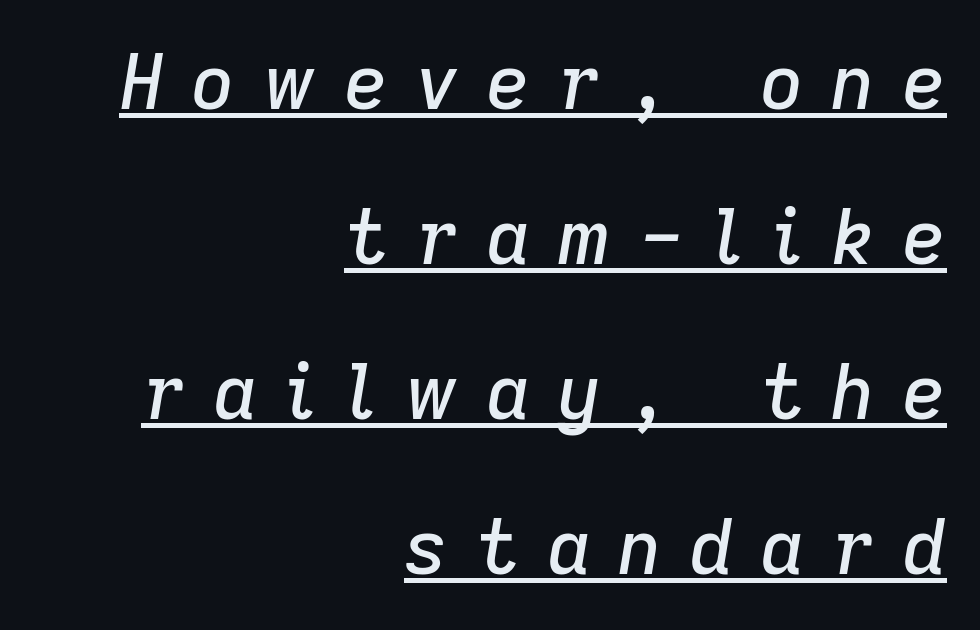
Q: Is the text italic (slanted)? A: Yes, it leans right by about 9 degrees.
Q: Is the text underlined? A: Yes.
Q: How is the paragraph aligned? A: Right-aligned.
Q: Is the spacing between letters normal or unusually wide? A: Unusually wide.
Q: Is the spacing between lines tight, normal or loose? A: Loose.
Q: Width (condensed, normal, or wide)? A: Normal.
Q: Stroke contrast? A: Low.
Q: x-height? A: Medium.
Q: Monospaced? A: No.
